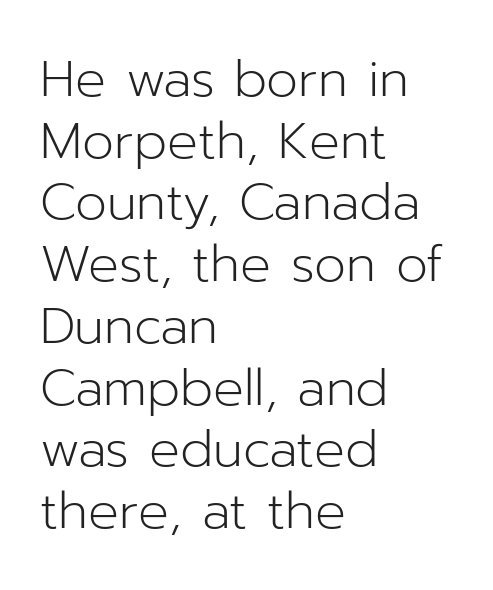
{"serif": "no", "italic": "no", "bold": "no", "weight": "light", "width": "normal", "stroke_contrast": "low", "x_height": "medium", "monospaced": "no", "underline": "no", "align": "left", "line_spacing_ratio": 1.21, "letter_spacing": "normal", "letter_spacing_em": 0.0, "glyph_px": 51}
